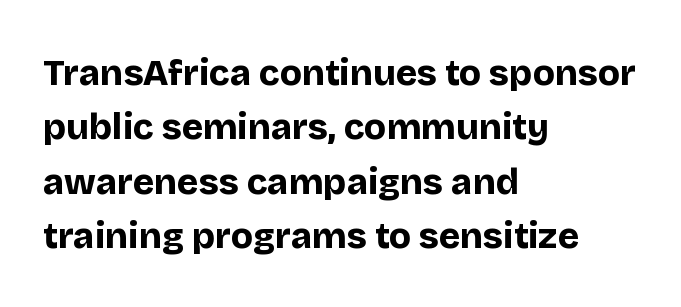
The image shows 36 px bold sans-serif type, upright; set left-aligned, normal line spacing (1.51x), normal letter spacing, not underlined; low stroke contrast and a large x-height.
